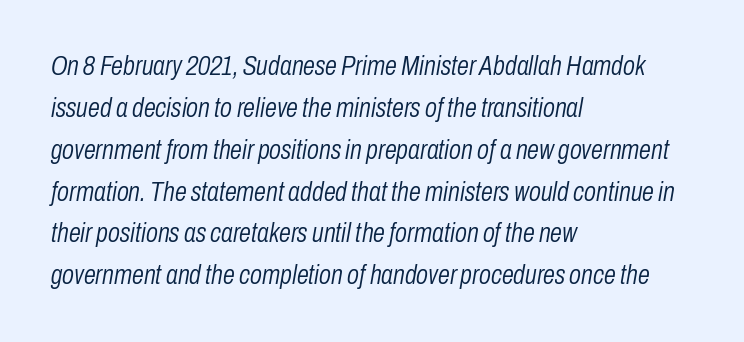
Q: Is the text bold? A: No.
Q: Is the text italic (slanted)? A: Yes, it leans right by about 10 degrees.
Q: Is the text underlined? A: No.
Q: How is the paragraph aligned? A: Left-aligned.
Q: Is the spacing between letters normal or unusually wide? A: Normal.
Q: Is the spacing between lines tight, normal or loose? A: Normal.
